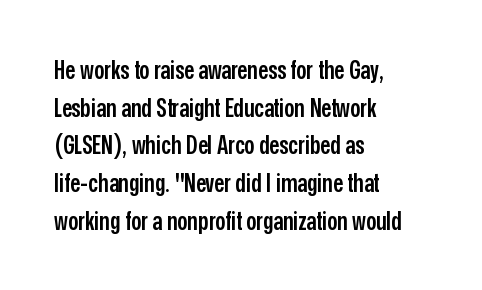
{"italic": "no", "bold": "semi", "underline": "no", "align": "left", "line_spacing": "normal", "line_spacing_ratio": 1.51, "letter_spacing": "normal", "letter_spacing_em": 0.0, "glyph_px": 25}
